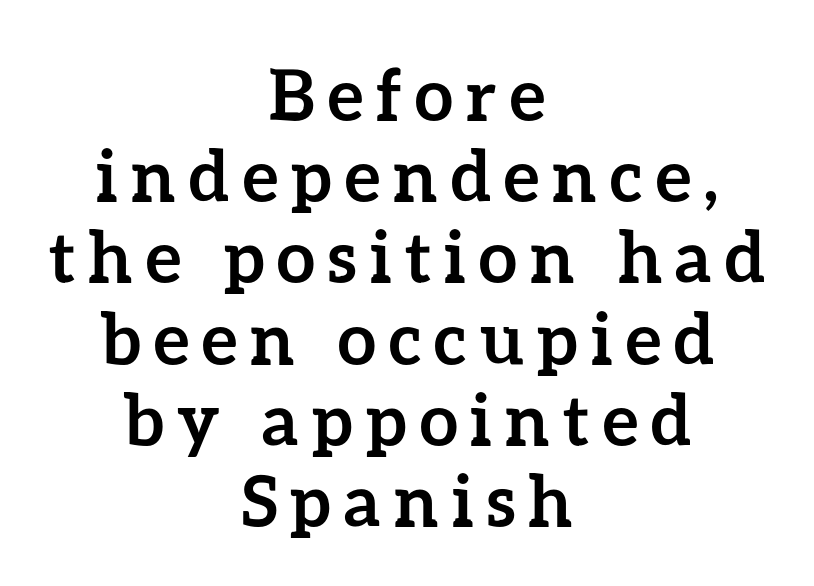
{"italic": "no", "bold": "yes", "weight": "semibold", "width": "normal", "stroke_contrast": "low", "x_height": "medium", "monospaced": "no", "underline": "no", "align": "center", "line_spacing_ratio": 1.16, "glyph_px": 70}
